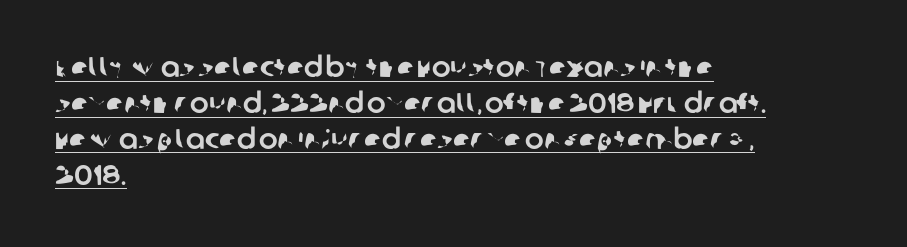
Q: Is the typeface a serif or a sans-serif typeface? A: Sans-serif.
Q: Is the text underlined? A: Yes.
Q: How is the paragraph aligned? A: Left-aligned.
Q: Is the spacing between letters normal or unusually wide? A: Normal.
Q: Is the spacing between lines tight, normal or loose? A: Normal.
Q: Width (condensed, normal, or wide)? A: Normal.
Q: Stroke contrast? A: Low.
Q: x-height? A: Large.
Q: Monospaced? A: No.
